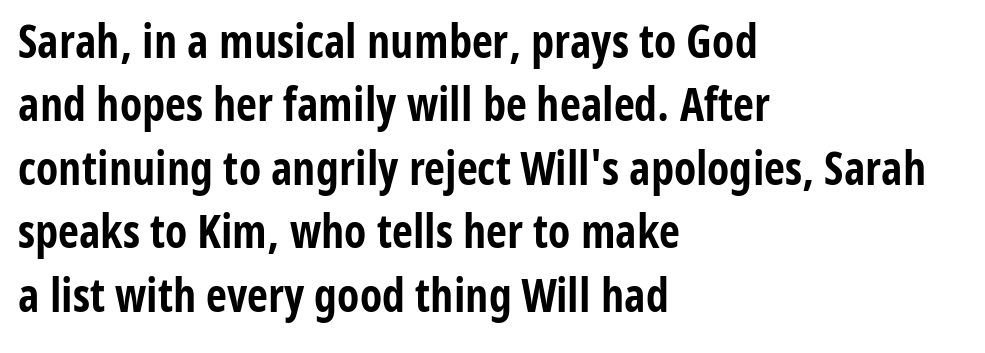
Teacher's note: observe the even left margin — that is flush-left alignment. The typography opts for an upright posture over an oblique one. The rendering uses natural spacing where letterforms have individual widths. Horizontal bands of white between lines are of average thickness. Look at the bottom of the vertical strokes: they stop flat, with no serifs. Has an underline been added? It has not.
